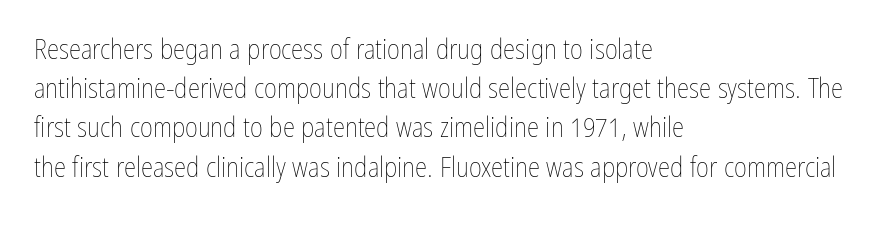
{"italic": "no", "bold": "no", "weight": "thin", "width": "condensed", "stroke_contrast": "low", "x_height": "medium", "monospaced": "no", "underline": "no", "align": "left", "line_spacing": "normal", "line_spacing_ratio": 1.4, "letter_spacing": "normal", "letter_spacing_em": 0.0, "glyph_px": 28}
